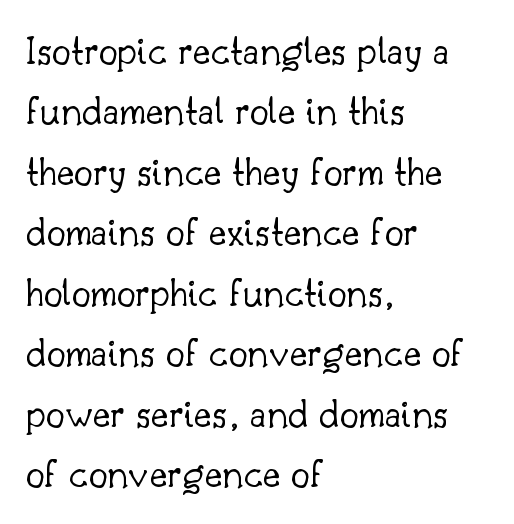
The paragraph shown leans on its left margin. When letters stand straight like this, we call the style roman or upright. Stems and bowls with no extra thickness — not bold. The zone under the glyphs is completely vacant. Baseline-to-baseline distance is the conventional proportion of letter height.
